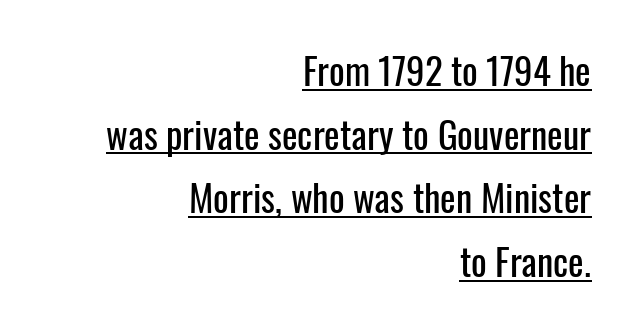
The image shows 37 px condensed sans-serif type, upright; set right-aligned, line spacing 1.72x, normal letter spacing, underlined; low stroke contrast and a medium x-height.
